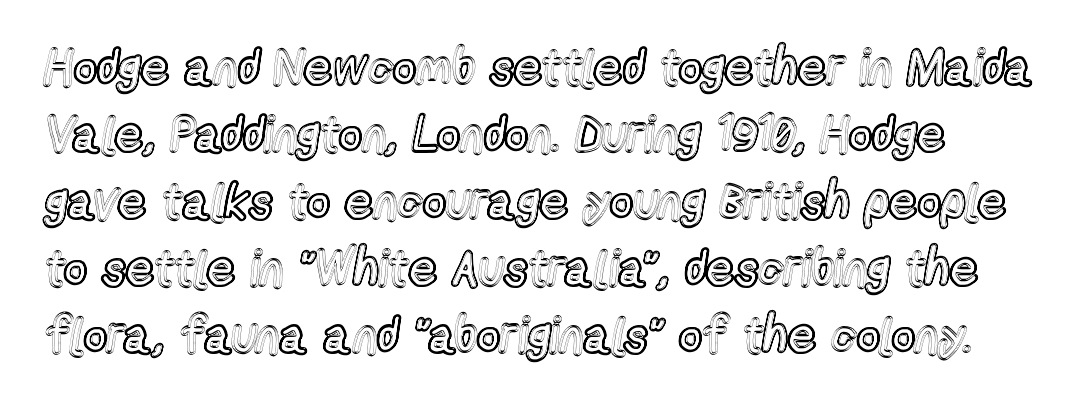
The image shows 50 px condensed type; set normal line spacing (1.34x), normal letter spacing, not underlined; a medium x-height.
